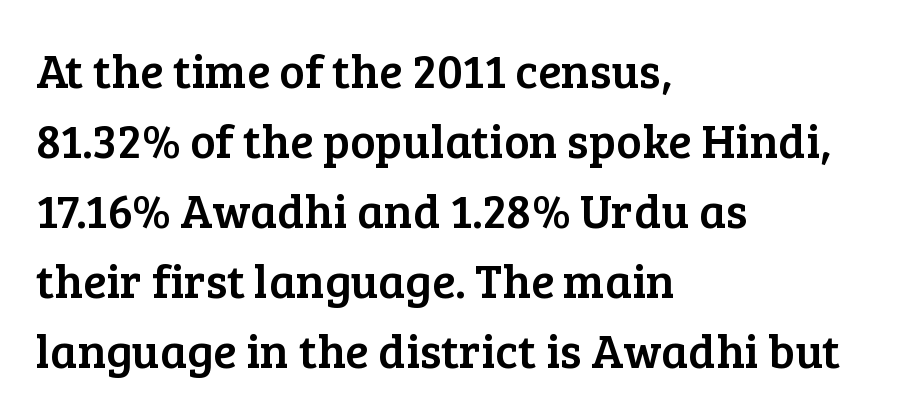
Q: Is the text italic (slanted)? A: No, it is upright.
Q: Is the typeface a serif or a sans-serif typeface? A: Serif.
Q: Is the text underlined? A: No.
Q: How is the paragraph aligned? A: Left-aligned.
Q: Is the spacing between letters normal or unusually wide? A: Normal.
Q: Is the spacing between lines tight, normal or loose? A: Normal.
Q: Width (condensed, normal, or wide)? A: Normal.
Q: Stroke contrast? A: Low.
Q: x-height? A: Medium.
Q: Monospaced? A: No.
